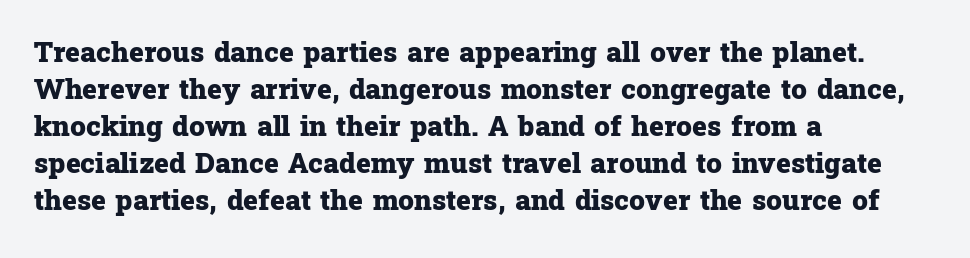
Q: Is the text bold? A: Yes.
Q: Is the text italic (slanted)? A: No, it is upright.
Q: Is the typeface a serif or a sans-serif typeface? A: Serif.
Q: Is the text underlined? A: No.
Q: How is the paragraph aligned? A: Left-aligned.
Q: Is the spacing between letters normal or unusually wide? A: Normal.
Q: Is the spacing between lines tight, normal or loose? A: Normal.
Q: Width (condensed, normal, or wide)? A: Normal.
Q: Stroke contrast? A: Low.
Q: x-height? A: Medium.
Q: Monospaced? A: No.
